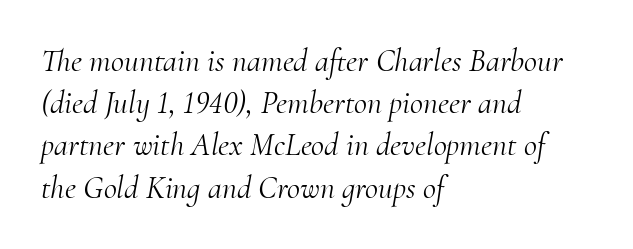
Q: Is the text bold? A: No.
Q: Is the text italic (slanted)? A: Yes, it leans right by about 10 degrees.
Q: Is the typeface a serif or a sans-serif typeface? A: Serif.
Q: Is the text underlined? A: No.
Q: How is the paragraph aligned? A: Left-aligned.
Q: Is the spacing between letters normal or unusually wide? A: Normal.
Q: Is the spacing between lines tight, normal or loose? A: Normal.
Q: Width (condensed, normal, or wide)? A: Normal.
Q: Stroke contrast? A: Medium.
Q: x-height? A: Small.
Q: Monospaced? A: No.
